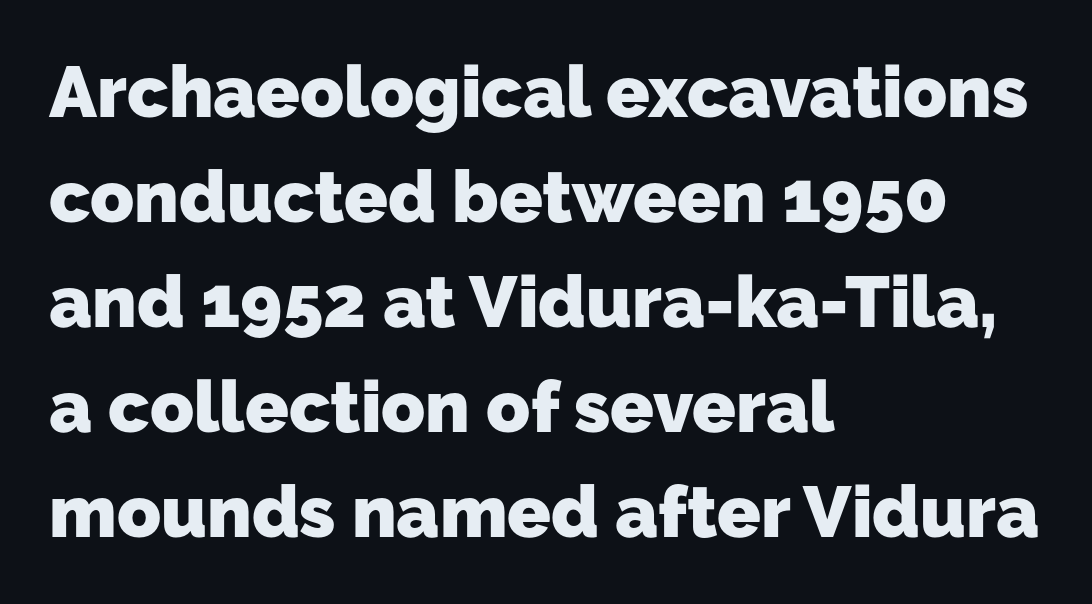
The image shows 72 px heavy sans-serif type; set left-aligned, normal line spacing (1.46x), normal letter spacing, not underlined; low stroke contrast and a medium x-height.
